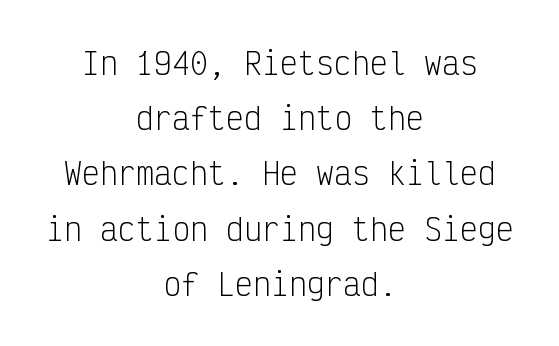
The image shows 30 px light, condensed sans-serif type, upright, monospaced; set centered, line spacing 1.84x, normal letter spacing, not underlined; low stroke contrast and a medium x-height.
